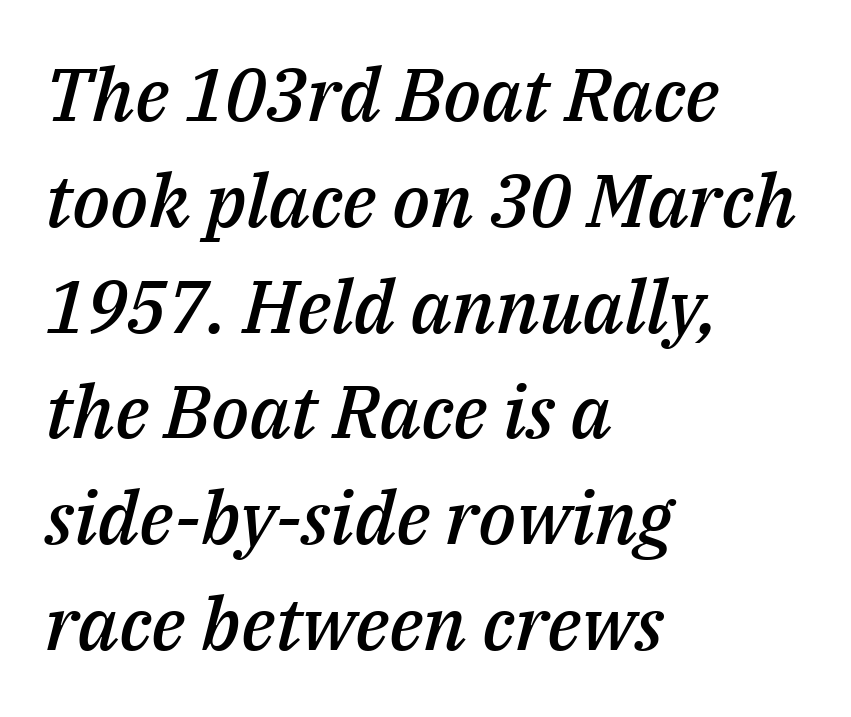
Q: Is the text bold? A: Semi-bold.
Q: Is the text italic (slanted)? A: Yes, it leans right by about 14 degrees.
Q: Is the text underlined? A: No.
Q: How is the paragraph aligned? A: Left-aligned.
Q: Is the spacing between letters normal or unusually wide? A: Normal.
Q: Is the spacing between lines tight, normal or loose? A: Normal.
Q: Width (condensed, normal, or wide)? A: Normal.
Q: Stroke contrast? A: Medium.
Q: x-height? A: Medium.
Q: Monospaced? A: No.
